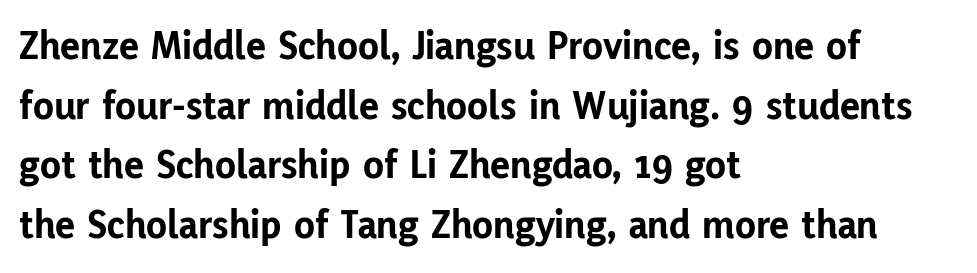
Q: Is the text bold? A: Yes.
Q: Is the text italic (slanted)? A: No, it is upright.
Q: Is the typeface a serif or a sans-serif typeface? A: Sans-serif.
Q: Is the text underlined? A: No.
Q: How is the paragraph aligned? A: Left-aligned.
Q: Is the spacing between letters normal or unusually wide? A: Normal.
Q: Is the spacing between lines tight, normal or loose? A: Normal.
Q: Width (condensed, normal, or wide)? A: Normal.
Q: Stroke contrast? A: Low.
Q: x-height? A: Medium.
Q: Monospaced? A: No.
